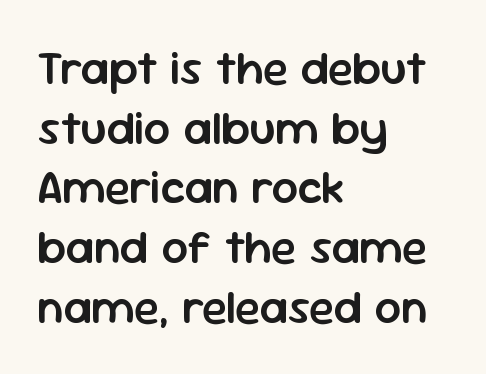
{"serif": "no", "italic": "no", "bold": "semi", "weight": "semibold", "width": "normal", "stroke_contrast": "low", "x_height": "medium", "monospaced": "no", "underline": "no", "align": "left", "line_spacing": "normal", "line_spacing_ratio": 1.27, "letter_spacing": "normal", "letter_spacing_em": 0.0, "glyph_px": 47}
